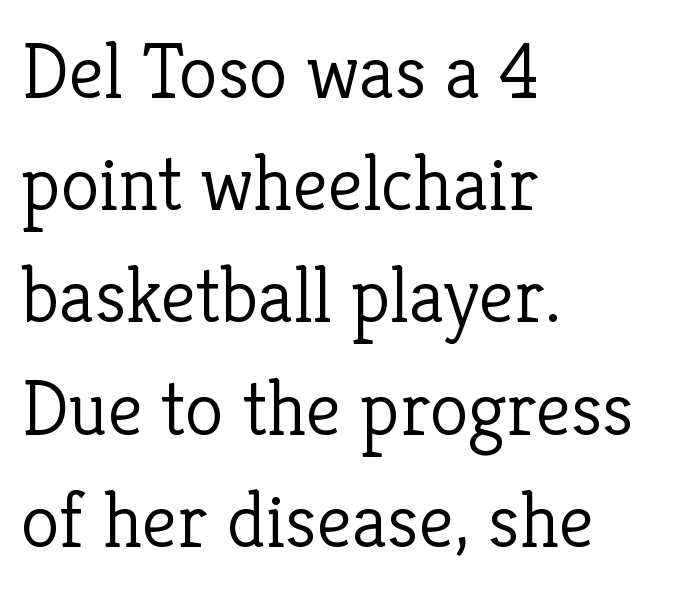
{"serif": "yes", "italic": "no", "bold": "no", "weight": "light", "width": "normal", "stroke_contrast": "low", "x_height": "medium", "monospaced": "no", "underline": "no", "align": "left", "line_spacing": "normal", "line_spacing_ratio": 1.42, "letter_spacing": "normal", "letter_spacing_em": 0.0, "glyph_px": 79}
